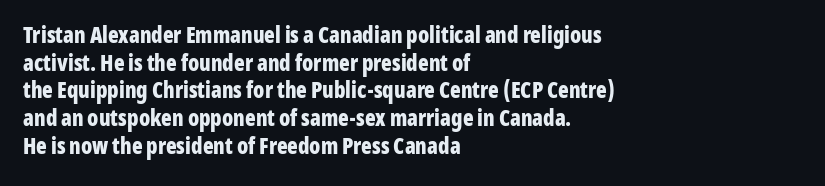
The image shows 22 px bold type, upright; set left-aligned, normal line spacing (1.26x), normal letter spacing, not underlined.
